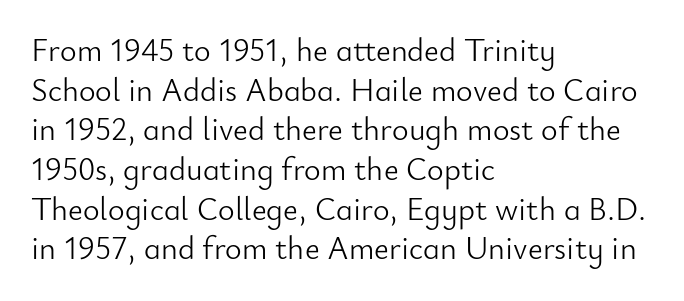
{"serif": "no", "italic": "no", "bold": "no", "weight": "light", "width": "normal", "stroke_contrast": "low", "x_height": "small", "monospaced": "no", "underline": "no", "align": "left", "line_spacing_ratio": 1.24, "letter_spacing": "normal", "letter_spacing_em": 0.0, "glyph_px": 32}
